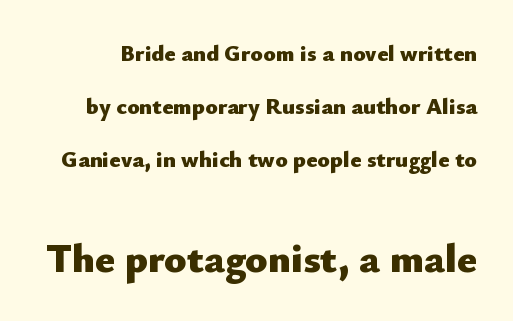
These words are printed bold, with thick strokes throughout. Between one letter and the next there's only the usual sliver of space. Honestly, there is no underline to notice here at all. What's the leading like? Stretched, with rows far apart.
